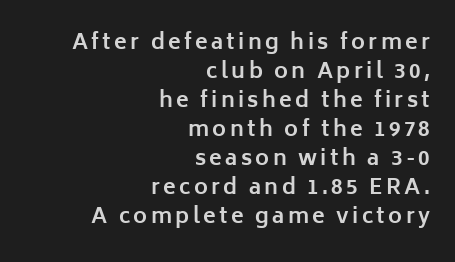
Q: Is the text bold? A: Yes.
Q: Is the text italic (slanted)? A: No, it is upright.
Q: Is the text underlined? A: No.
Q: How is the paragraph aligned? A: Right-aligned.
Q: Is the spacing between lines tight, normal or loose? A: Normal.
